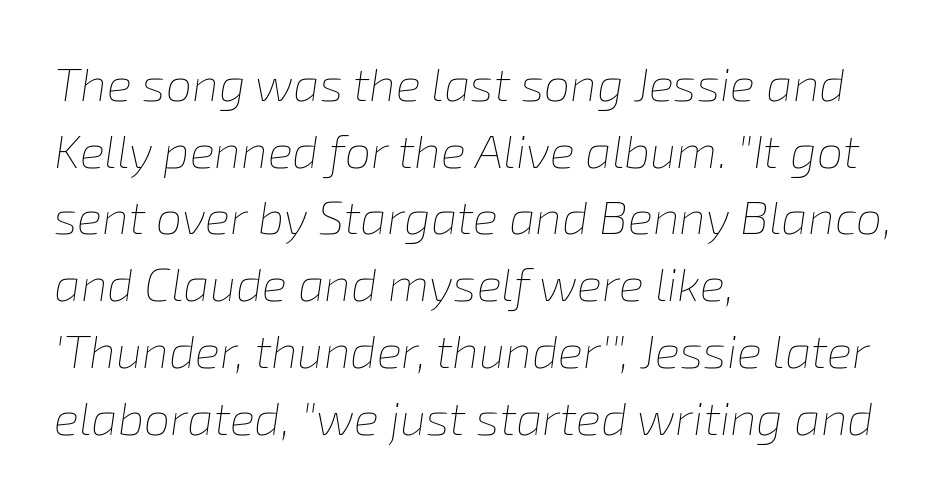
Is this a fixed-width face? No — the glyphs have proportional, varying widths. The paragraph has a hard left edge and a soft right edge. Slanted lettering throughout. Inter-character spacing is left at the font's built-in metrics. Think standard paragraph weight, or any step lighter than that.
